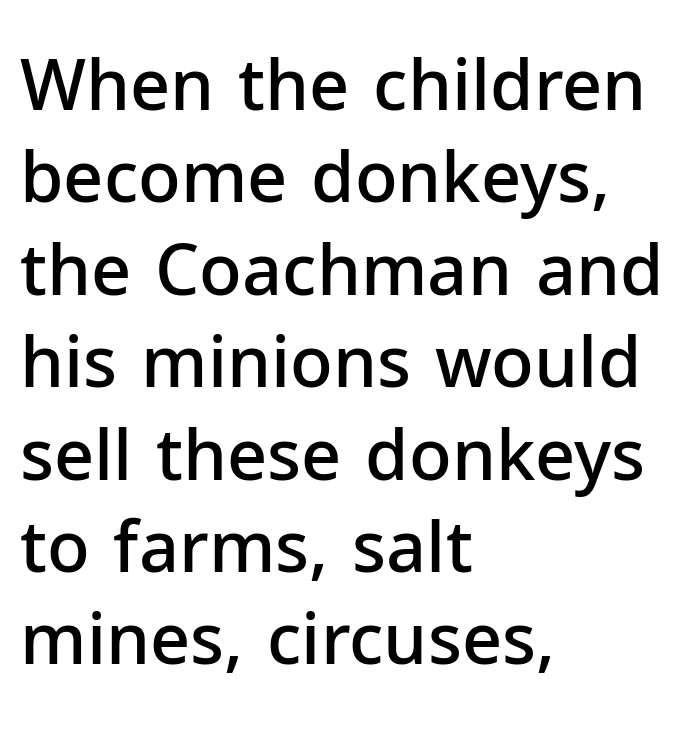
A typesetter would label this face a sans. The line texture is even and compact thanks to regular tracking. Slightly chunky letters — semibold, I'd say, not full bold. The designer left line spacing at the default.
